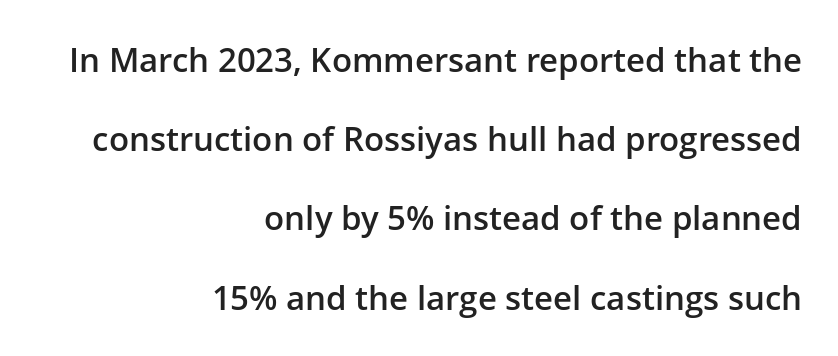
{"serif": "no", "italic": "no", "bold": "semi", "weight": "semibold", "width": "normal", "stroke_contrast": "low", "x_height": "medium", "monospaced": "no", "underline": "no", "align": "right", "line_spacing": "loose", "line_spacing_ratio": 2.4, "letter_spacing": "normal", "letter_spacing_em": 0.0, "glyph_px": 33}
